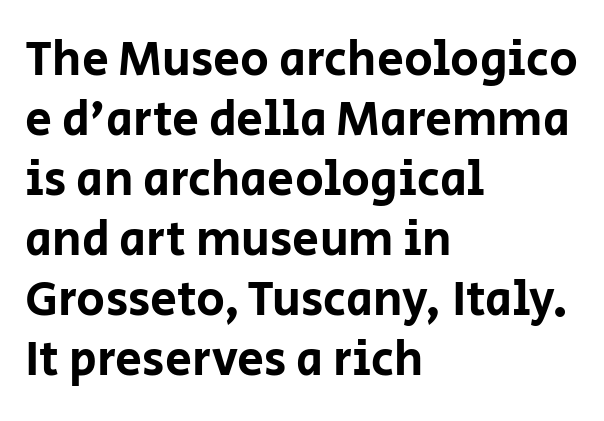
{"serif": "no", "italic": "no", "width": "normal", "stroke_contrast": "low", "x_height": "large", "monospaced": "no", "underline": "no", "align": "left", "line_spacing": "normal", "line_spacing_ratio": 1.25, "letter_spacing": "normal", "letter_spacing_em": 0.0, "glyph_px": 48}
